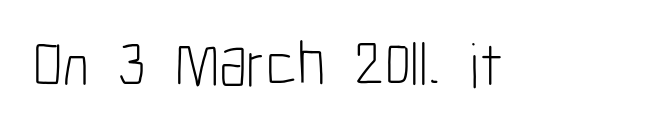
{"serif": "no", "italic": "no", "bold": "no", "weight": "light", "width": "condensed", "stroke_contrast": "low", "x_height": "medium", "monospaced": "no", "underline": "no", "letter_spacing": "normal", "letter_spacing_em": 0.0, "glyph_px": 63}
